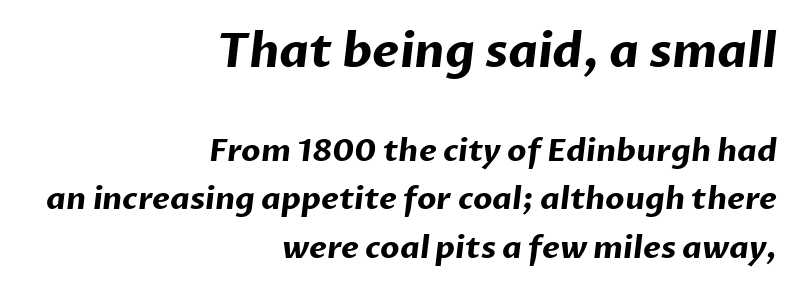
{"serif": "no", "bold": "yes", "weight": "bold", "width": "normal", "stroke_contrast": "low", "x_height": "medium", "monospaced": "no", "underline": "no", "align": "right", "line_spacing": "normal", "line_spacing_ratio": 1.55, "letter_spacing": "normal", "letter_spacing_em": 0.0, "larger_block": "first", "size_ratio": 1.52, "glyph_px": 47}
